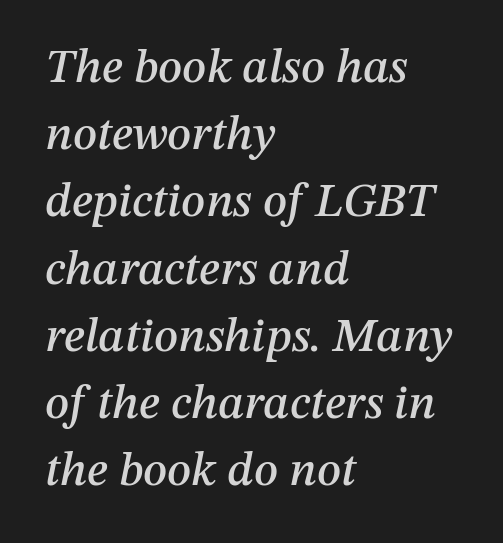
Proportional: the letters do not fall into vertical columns. An italicized treatment has been applied to the whole sample. This rendering leaves character spacing at its baseline value. The gap between lines stays unmarked. Vertically, the passage feels balanced, rows spaced as you'd expect. The passage is arranged the way most books set body copy — flush left.
